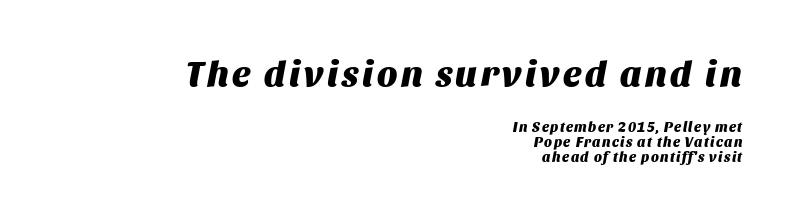
The image shows 36 px heavy type, italic (leaning right); set right-aligned, tight line spacing (1.08x), not underlined; the first (top) block is 2.57x larger; medium stroke contrast and a large x-height.
